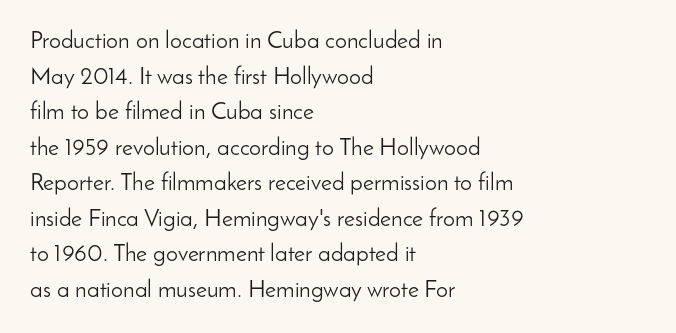
{"italic": "no", "bold": "no", "underline": "no", "align": "left", "line_spacing": "normal", "line_spacing_ratio": 1.48, "letter_spacing": "normal", "letter_spacing_em": 0.0, "glyph_px": 24}
